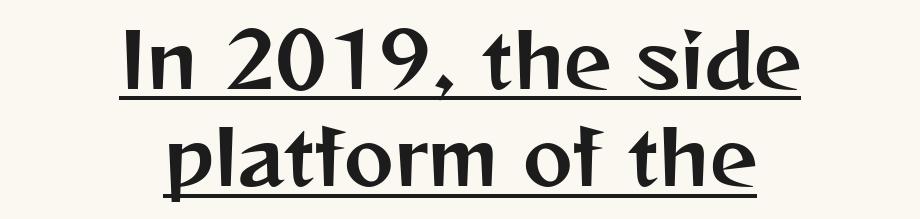
{"serif": "no", "italic": "no", "width": "normal", "stroke_contrast": "medium", "x_height": "medium", "monospaced": "no", "underline": "yes", "align": "center", "line_spacing": "normal", "line_spacing_ratio": 1.3, "letter_spacing": "normal", "letter_spacing_em": 0.0, "glyph_px": 75}
